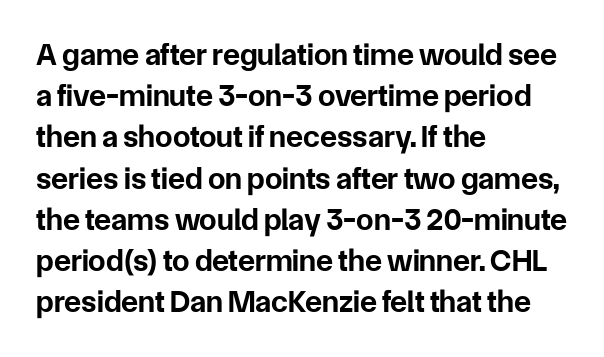
The image shows 31 px bold sans-serif type, upright; set left-aligned, normal line spacing (1.33x), normal letter spacing, not underlined; low stroke contrast and a medium x-height.
